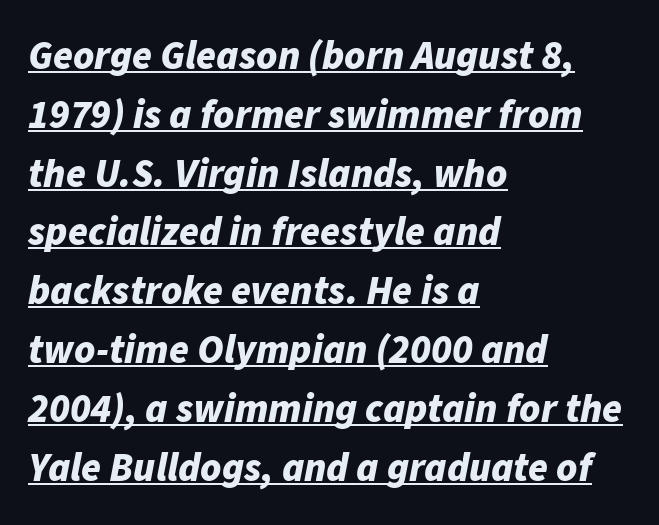
Left-aligned paragraph, ragged on the right. Leading matches the norm, producing a regular column. Proportional: the letters do not fall into vertical columns. The string is rendered with underlining switched on.
